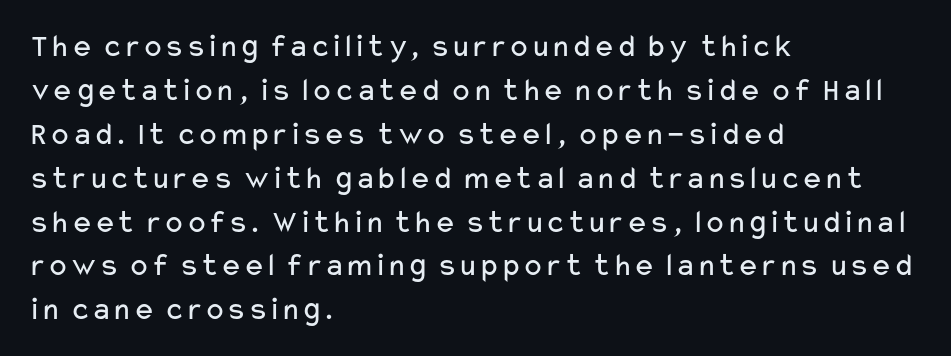
{"serif": "no", "italic": "no", "bold": "no", "weight": "regular", "width": "wide", "stroke_contrast": "low", "x_height": "medium", "monospaced": "no", "underline": "no", "align": "left", "line_spacing": "normal", "line_spacing_ratio": 1.33, "letter_spacing": "normal", "letter_spacing_em": 0.0, "glyph_px": 33}
